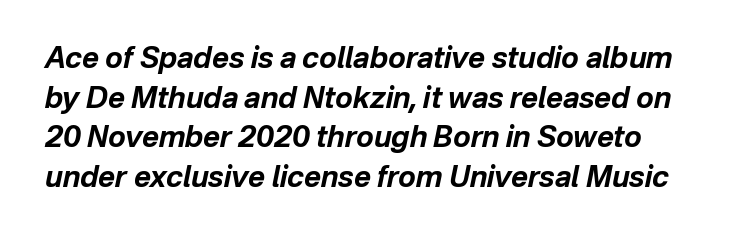
Glance below the letters and you will spot only blank space. Observe the ordinary spacing: letters are neighbours, not strangers. As a designer I'd log this as weight 700, bold. Looking at the ascenders, they clearly lean. Normally led — the rows are evenly, conventionally spaced.
